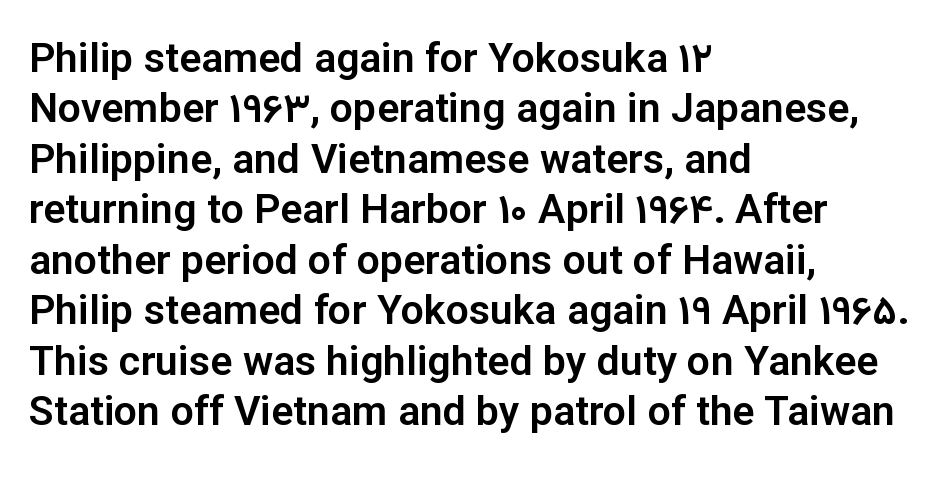
The image shows 41 px sans-serif type, upright; set left-aligned, line spacing 1.23x, normal letter spacing, not underlined; low stroke contrast and a medium x-height.
